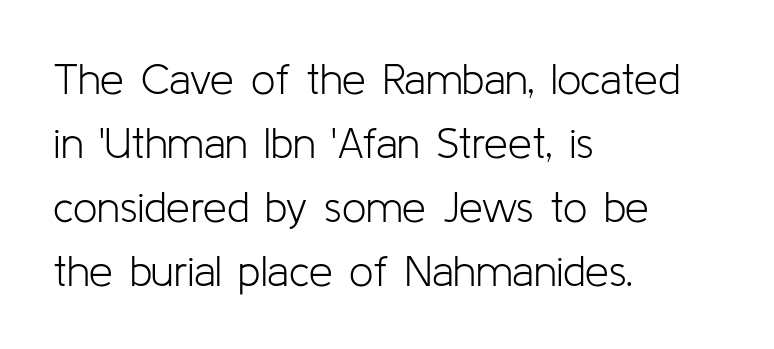
{"serif": "no", "italic": "no", "bold": "no", "weight": "light", "width": "normal", "stroke_contrast": "low", "x_height": "medium", "monospaced": "no", "underline": "no", "align": "left", "line_spacing": "normal", "line_spacing_ratio": 1.49, "letter_spacing": "normal", "letter_spacing_em": 0.0, "glyph_px": 43}
